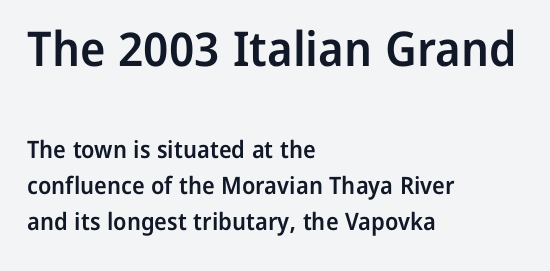
Q: Is the text bold? A: Semi-bold.
Q: Is the text italic (slanted)? A: No, it is upright.
Q: Is the typeface a serif or a sans-serif typeface? A: Sans-serif.
Q: Is the text underlined? A: No.
Q: How is the paragraph aligned? A: Left-aligned.
Q: Is the spacing between letters normal or unusually wide? A: Normal.
Q: Is the spacing between lines tight, normal or loose? A: Normal.
Q: Which block of text is set in a larger size, the first (top) or the second (bottom)? A: The first (top) one.
Q: Width (condensed, normal, or wide)? A: Normal.
Q: Stroke contrast? A: Low.
Q: x-height? A: Medium.
Q: Monospaced? A: No.
